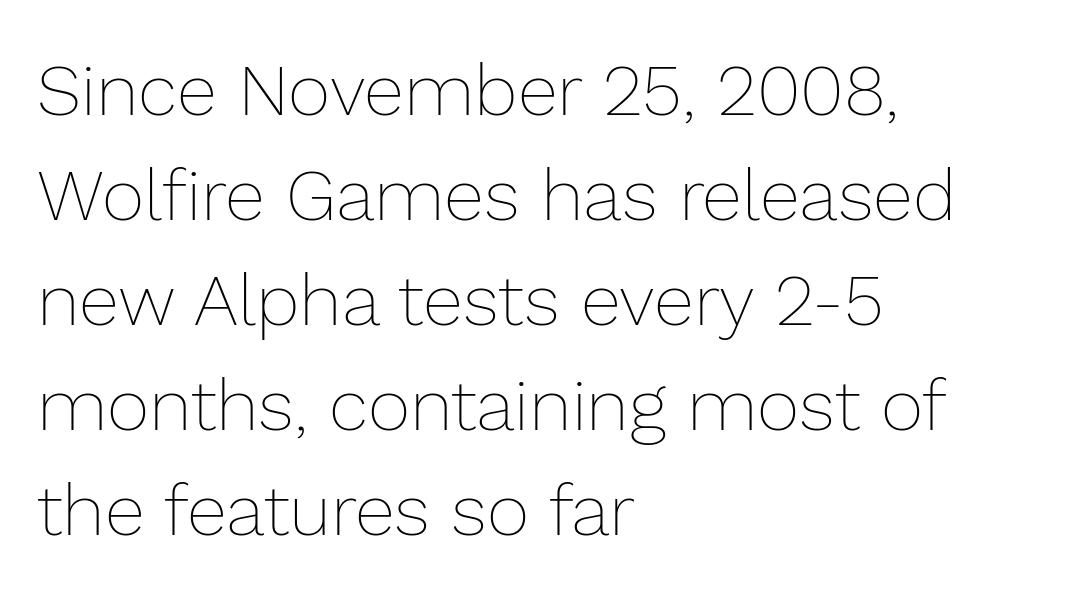
{"italic": "no", "bold": "no", "weight": "thin", "width": "normal", "stroke_contrast": "low", "x_height": "medium", "monospaced": "no", "underline": "no", "align": "left", "line_spacing": "normal", "line_spacing_ratio": 1.44, "letter_spacing": "normal", "letter_spacing_em": 0.0, "glyph_px": 73}
